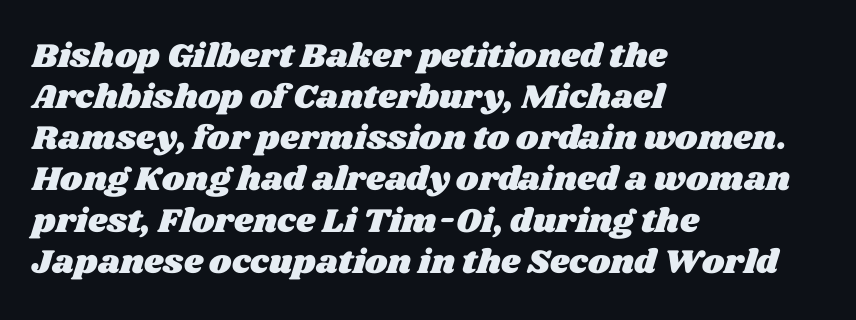
The specimen omits any rule beneath the text block's lines. Words appear dense and cohesive because spacing is normal. Is the block centered? No — it sits flush against the left margin. A typesetter would call this proportional, since set widths differ per character.
